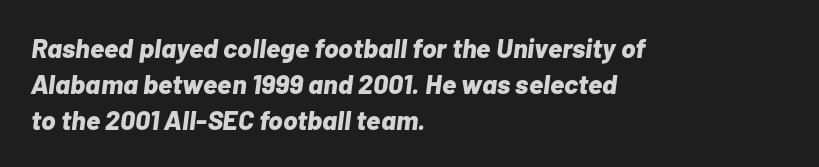
The image shows 27 px bold type, italic (leaning right); set left-aligned, normal line spacing (1.33x), normal letter spacing, not underlined.
